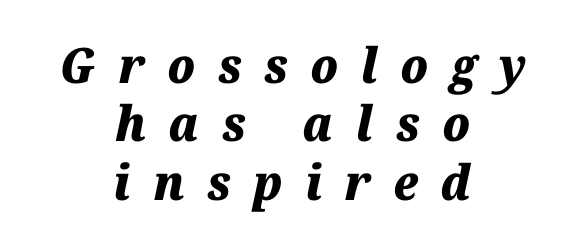
Q: Is the text bold? A: Yes.
Q: Is the text italic (slanted)? A: Yes, it leans right by about 12 degrees.
Q: Is the text underlined? A: No.
Q: How is the paragraph aligned? A: Centered.
Q: Is the spacing between letters normal or unusually wide? A: Unusually wide.
Q: Width (condensed, normal, or wide)? A: Normal.
Q: Stroke contrast? A: Medium.
Q: x-height? A: Medium.
Q: Monospaced? A: No.
